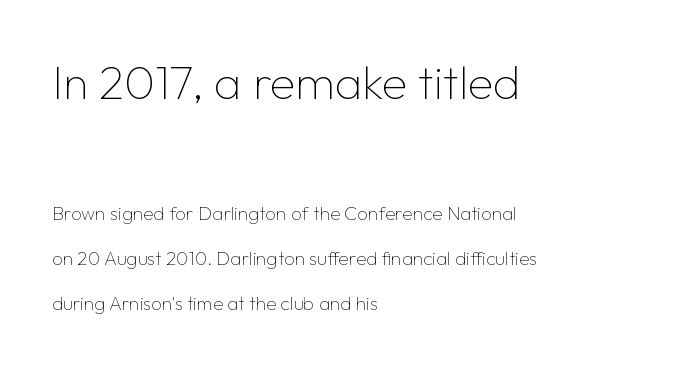
{"serif": "no", "italic": "no", "bold": "no", "weight": "thin", "width": "normal", "stroke_contrast": "low", "x_height": "medium", "monospaced": "no", "underline": "no", "align": "left", "line_spacing": "loose", "line_spacing_ratio": 2.37, "letter_spacing": "normal", "letter_spacing_em": 0.0, "larger_block": "first", "size_ratio": 2.47, "glyph_px": 47}
